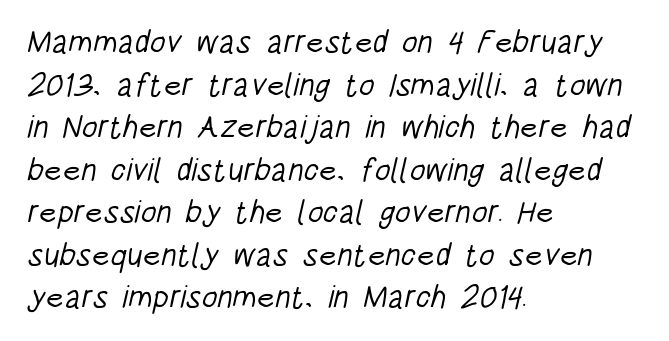
Character widths vary here, with narrow letters taking less room than wide ones. Is this a sans? Yes — the strokes have no serifs. These lines keep a tight, regular rhythm from letter to letter. Each new line begins a customary step beneath the previous one. Line beginnings align vertically; line endings do not. Check under the words: just untouched page.
